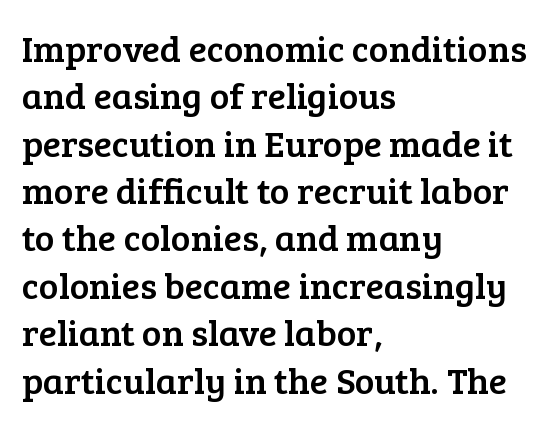
The passage shown is typeset with a serif family. This sample is left-justified, so line endings fall wherever the words run out. Think of a printed novel: that variable character pitch is what you see here. Does extra space separate the letters? No, they use regular spacing.
